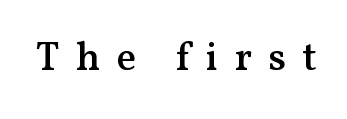
This sample uses a serif face. You could only call the tracking loose — the letters float apart. Think of a printed novel: that variable character pitch is what you see here. Descenders are the only things crossing below the line. What weight is shown? A semibold, between regular and bold. Every character sits straight up, as roman type does.
